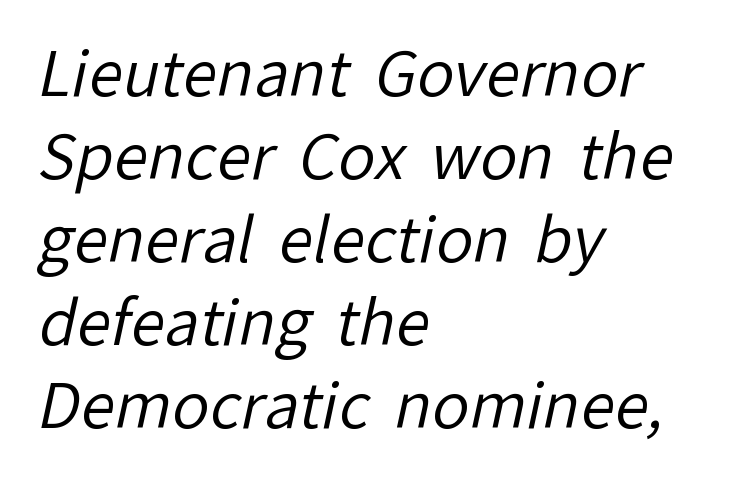
{"serif": "no", "bold": "no", "weight": "regular", "width": "normal", "stroke_contrast": "low", "x_height": "medium", "monospaced": "no", "underline": "no", "align": "left", "line_spacing": "normal", "line_spacing_ratio": 1.34, "letter_spacing": "normal", "letter_spacing_em": 0.0, "glyph_px": 62}
